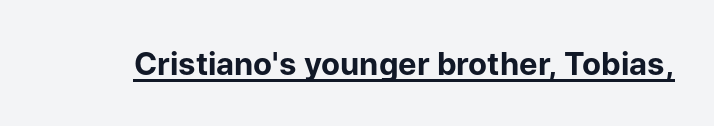
{"serif": "no", "italic": "no", "bold": "yes", "weight": "bold", "width": "normal", "stroke_contrast": "low", "x_height": "medium", "monospaced": "no", "underline": "yes", "letter_spacing": "normal", "letter_spacing_em": 0.0, "glyph_px": 31}
